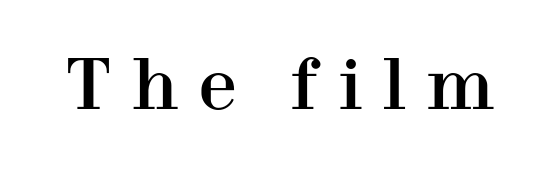
The gaps between neighbouring characters are conspicuously large. Upright lettering throughout. Spacing verdict: proportional, widths tailored to each character. This rendering features lettering with no underline. Each letter's strokes conclude with small projecting serifs.
